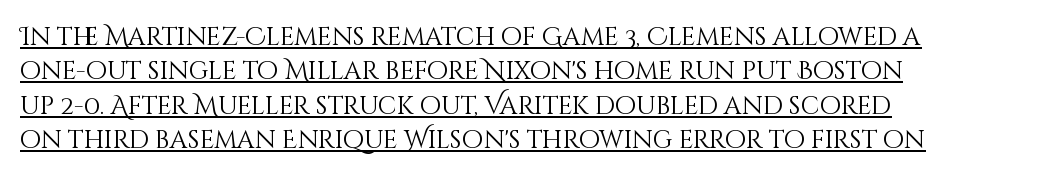
Here the glyphs are tracked normally, forming tight word shapes. Do the letters lean? They stand straight. This rendering uses left alignment, leaving the right contour irregular. Underlined type. Leading matches the norm, producing a regular column. The cut favours lightness, reaching ordinary text weight at its darkest.
